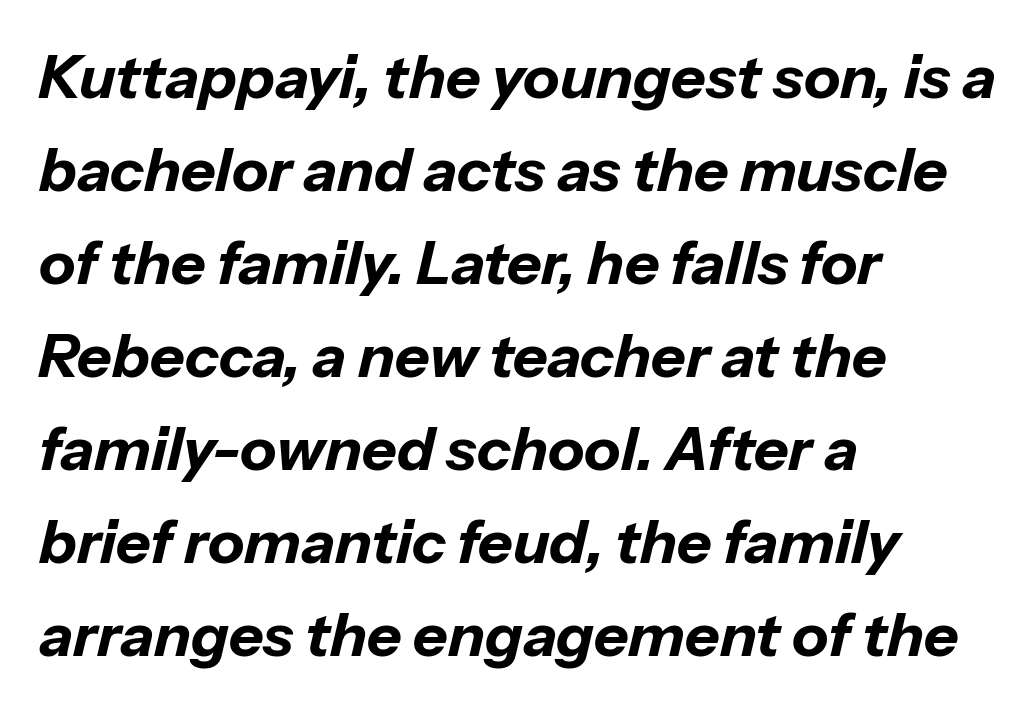
{"italic": "yes", "lean": "right", "slant_degrees": 13, "bold": "yes", "weight": "bold", "width": "normal", "stroke_contrast": "low", "x_height": "medium", "monospaced": "no", "underline": "no", "align": "left", "line_spacing": "normal", "line_spacing_ratio": 1.55, "letter_spacing": "normal", "letter_spacing_em": 0.0, "glyph_px": 60}
